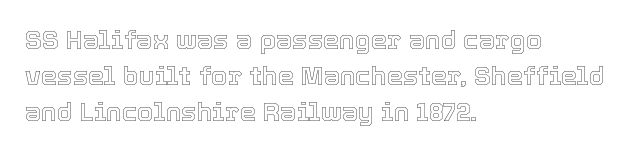
A typesetter would mark this as roman, not italic. Every row of glyphs begins at an identical x-position on the left. Descenders are the only things crossing below the line. Horizontal bands of white between lines are of average thickness.
